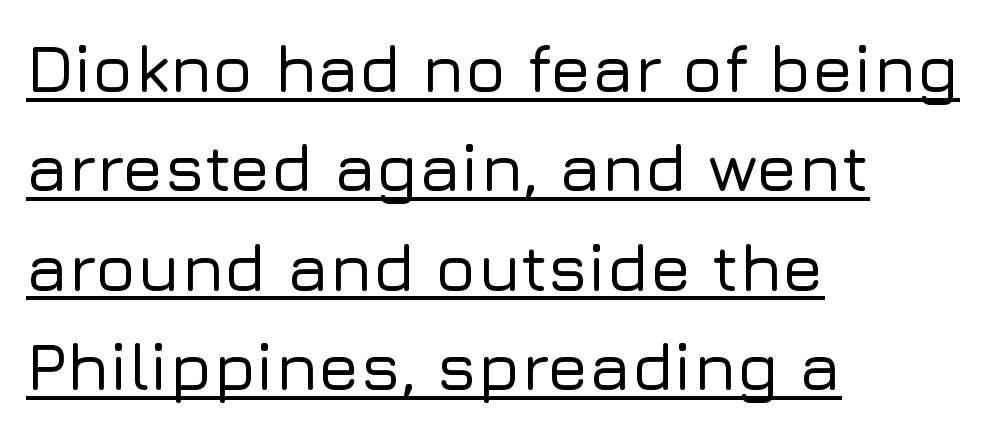
Vertical strokes here are truly vertical. The lines are quadded left. The face used here is a sans, in the tradition of grotesques and geometrics. Each letter keeps its own natural width here, so spacing adapts to shape. Rows of type keep a routine distance in the vertical direction.
